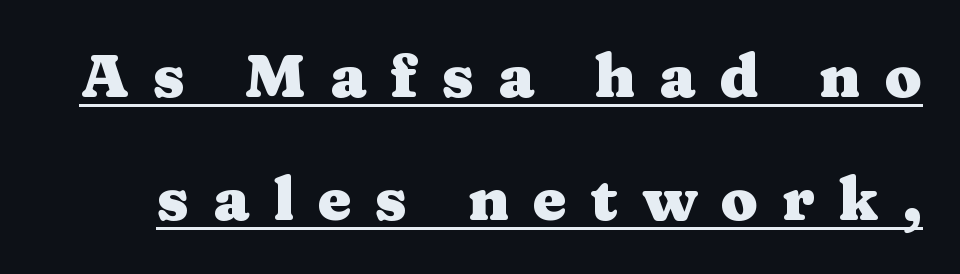
Q: Is the text bold? A: Yes.
Q: Is the text italic (slanted)? A: No, it is upright.
Q: Is the typeface a serif or a sans-serif typeface? A: Serif.
Q: Is the text underlined? A: Yes.
Q: Is the spacing between letters normal or unusually wide? A: Unusually wide.
Q: Is the spacing between lines tight, normal or loose? A: Loose.
Q: Width (condensed, normal, or wide)? A: Wide.
Q: Stroke contrast? A: Medium.
Q: x-height? A: Medium.
Q: Monospaced? A: No.
